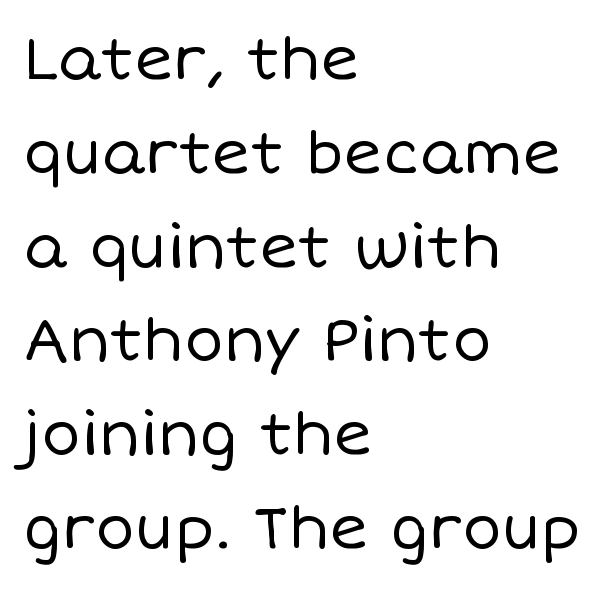
Q: Is the text bold? A: No.
Q: Is the text italic (slanted)? A: No, it is upright.
Q: Is the text underlined? A: No.
Q: How is the paragraph aligned? A: Left-aligned.
Q: Is the spacing between letters normal or unusually wide? A: Normal.
Q: Is the spacing between lines tight, normal or loose? A: Normal.
Q: Width (condensed, normal, or wide)? A: Normal.
Q: Stroke contrast? A: Low.
Q: x-height? A: Large.
Q: Monospaced? A: No.
